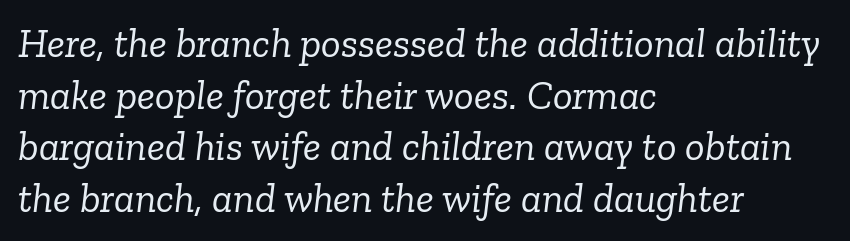
{"serif": "yes", "italic": "yes", "lean": "right", "slant_degrees": 6, "bold": "no", "weight": "light", "width": "normal", "stroke_contrast": "low", "x_height": "medium", "monospaced": "no", "underline": "no", "align": "left", "line_spacing": "normal", "line_spacing_ratio": 1.26, "letter_spacing": "normal", "letter_spacing_em": 0.0, "glyph_px": 41}
